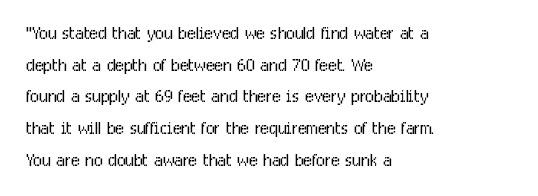
{"italic": "no", "bold": "no", "underline": "no", "align": "left", "line_spacing": "normal", "line_spacing_ratio": 1.38, "letter_spacing": "normal", "letter_spacing_em": 0.0, "glyph_px": 23}
